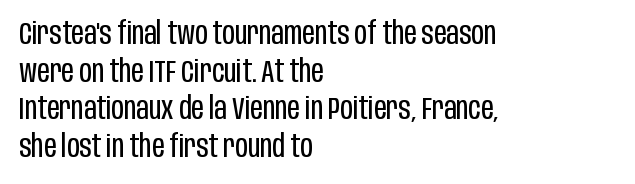
The image shows 31 px regular-weight, condensed sans-serif type, upright; set left-aligned, line spacing 1.21x, normal letter spacing, not underlined; low stroke contrast and a large x-height.
